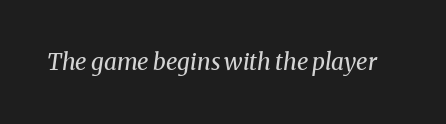
On a weight scale, this lands at 450 or below. The horizontal fit of the characters is conventional and even. The glyphs are unaccompanied by any horizontal stroke below them. The lettering tilts uniformly, giving the passage an italic look.
